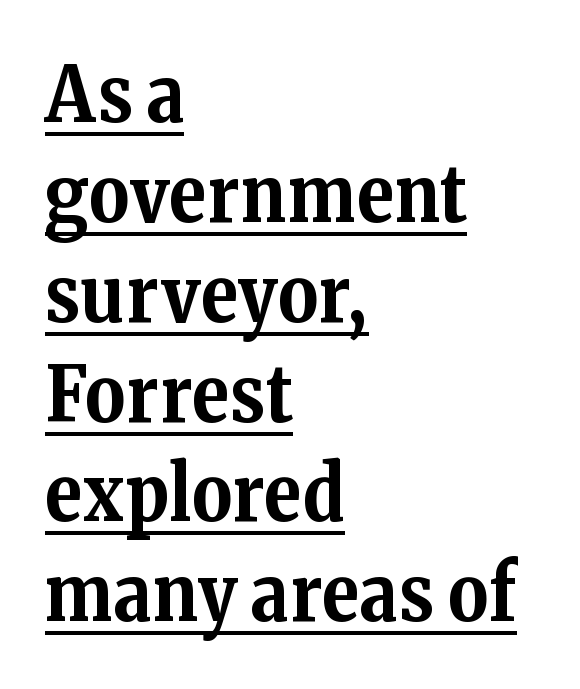
How heavy is the stroke? Heavy — this is a bold. Italic: no, the glyphs are upright roman. The rendering uses natural spacing where letterforms have individual widths. Caption: multi-line text, flush left, ragged right.
